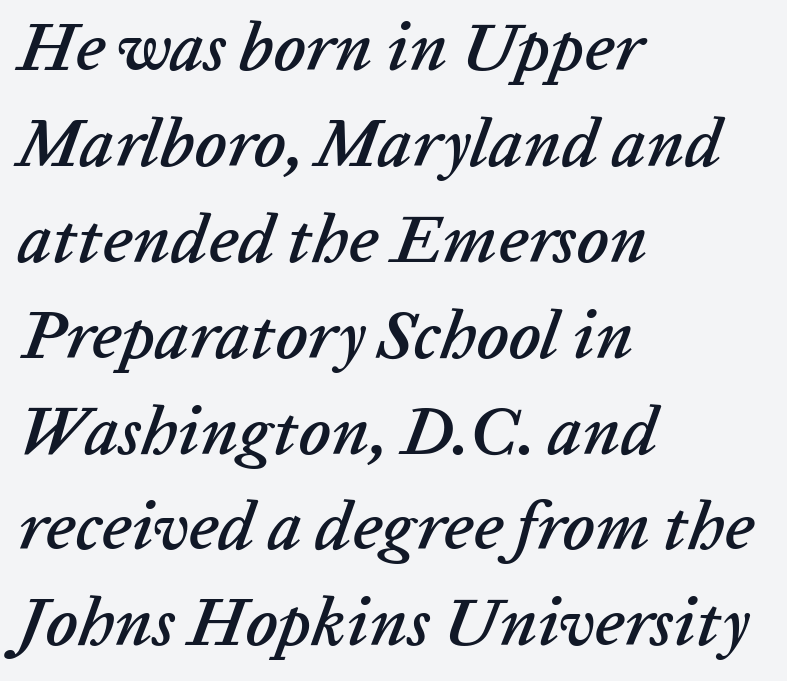
{"italic": "yes", "lean": "right", "slant_degrees": 20, "width": "normal", "stroke_contrast": "low", "x_height": "medium", "monospaced": "no", "underline": "no", "align": "left", "line_spacing": "normal", "line_spacing_ratio": 1.41, "letter_spacing": "normal", "letter_spacing_em": 0.0, "glyph_px": 68}
